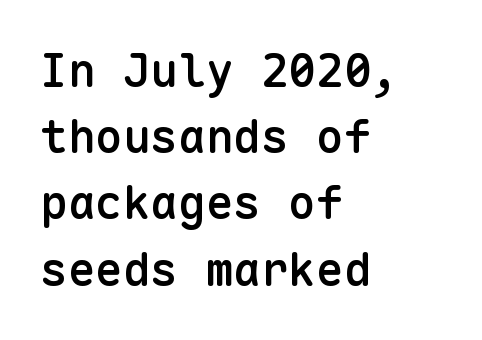
{"serif": "no", "italic": "no", "bold": "semi", "weight": "semibold", "width": "normal", "stroke_contrast": "low", "x_height": "medium", "monospaced": "yes", "underline": "no", "align": "left", "line_spacing": "normal", "line_spacing_ratio": 1.44, "letter_spacing": "normal", "letter_spacing_em": 0.0, "glyph_px": 46}
